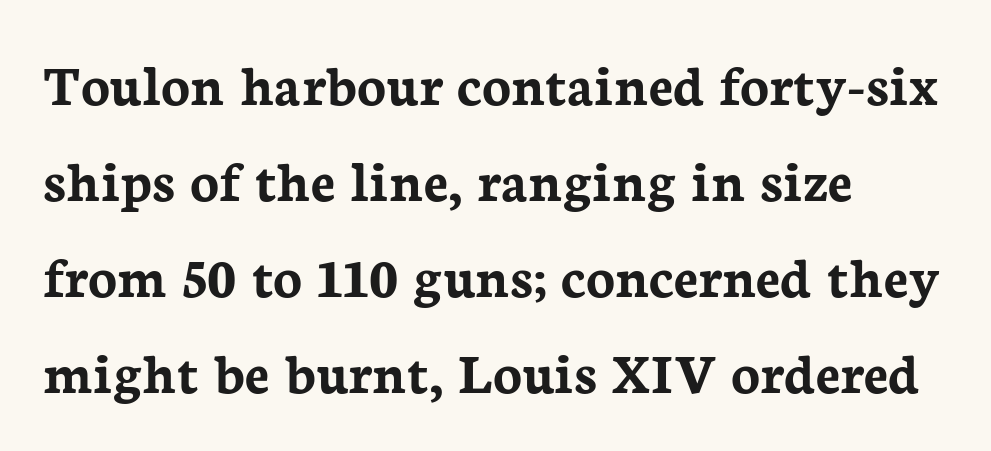
{"serif": "yes", "italic": "no", "bold": "yes", "weight": "semibold", "width": "normal", "stroke_contrast": "low", "x_height": "medium", "monospaced": "no", "underline": "no", "align": "left", "line_spacing": "normal", "line_spacing_ratio": 1.6, "letter_spacing": "normal", "letter_spacing_em": 0.0, "glyph_px": 60}
